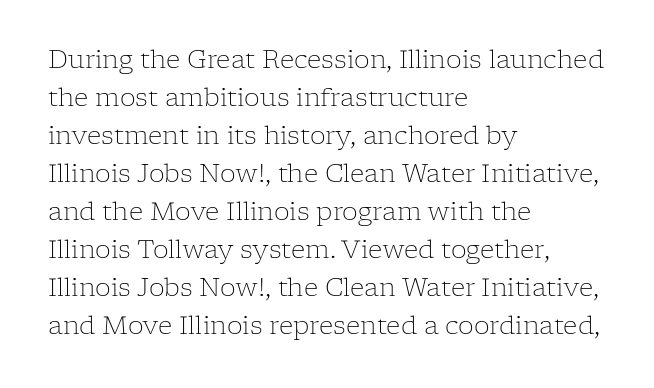
The font's upright variant was chosen for this text. The specimen omits any rule beneath the text block's lines. All the whitespace from short lines collects on the right. Tracking here is standard; glyphs follow each other at the usual distance.
